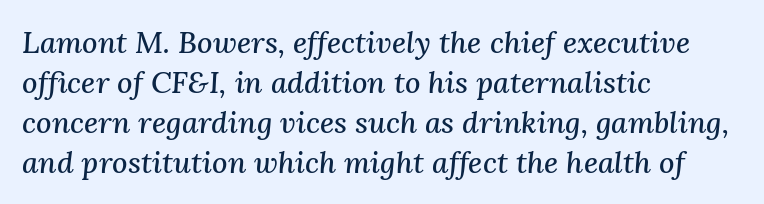
The specimen omits any rule beneath the text block's lines. Baseline-to-baseline distance is the conventional proportion of letter height. Check where the strokes stop: tiny serifs finish them off. These lines are rendered in a variable-pitch font.
